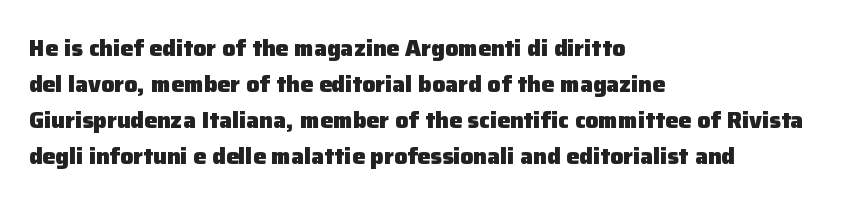
The line-height multiplier appears to be the usual default. Plain, unruled lines of type. The type is set solid horizontally, with unmodified tracking. Horizontal alignment here is leftward, the default for most running prose. Does the weight exceed regular? Yes, all the way to bold.
